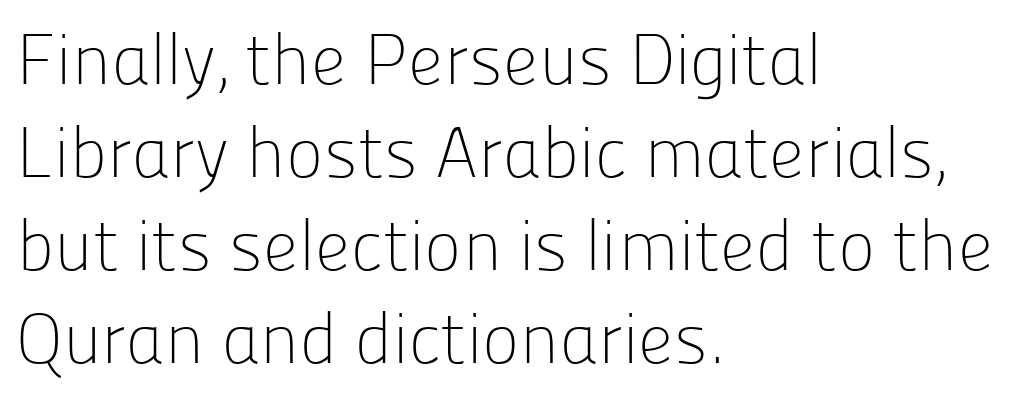
The image shows 71 px light sans-serif type, upright; set left-aligned, normal line spacing (1.31x), normal letter spacing, not underlined; low stroke contrast and a medium x-height.
